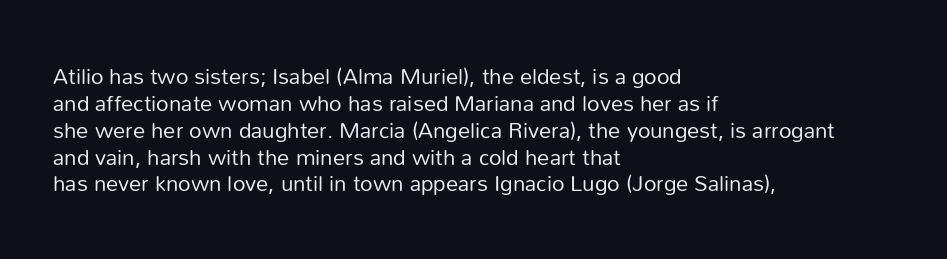
The image shows 22 px text type, upright; set left-aligned, line spacing 1.22x, normal letter spacing, not underlined.
